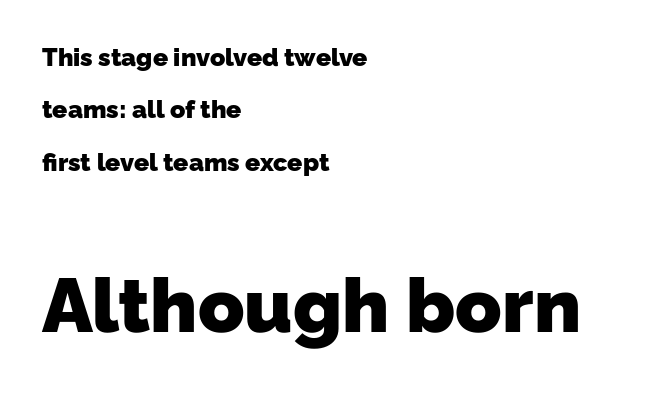
Q: Is the text bold? A: Yes.
Q: Is the typeface a serif or a sans-serif typeface? A: Sans-serif.
Q: Is the text underlined? A: No.
Q: How is the paragraph aligned? A: Left-aligned.
Q: Is the spacing between letters normal or unusually wide? A: Normal.
Q: Is the spacing between lines tight, normal or loose? A: Loose.
Q: Which block of text is set in a larger size, the first (top) or the second (bottom)? A: The second (bottom) one.
Q: Width (condensed, normal, or wide)? A: Normal.
Q: Stroke contrast? A: Low.
Q: x-height? A: Medium.
Q: Monospaced? A: No.
